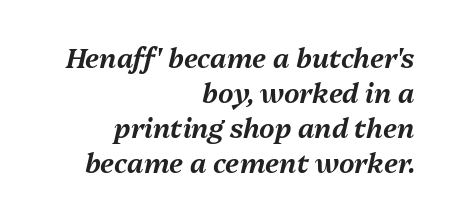
The image shows 27 px text type, italic (leaning right); set right-aligned, normal line spacing (1.3x), normal letter spacing, not underlined.
